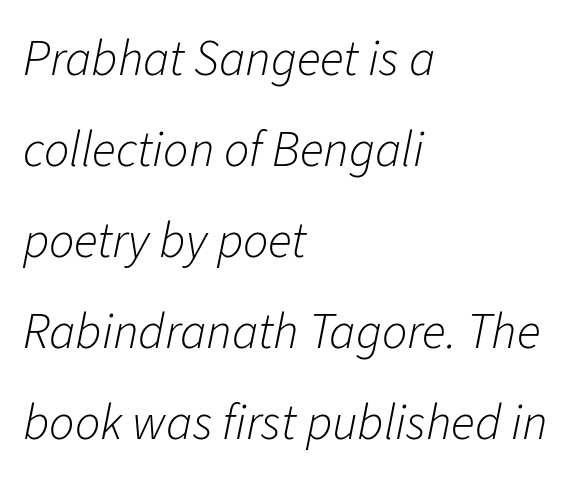
{"italic": "yes", "lean": "right", "slant_degrees": 11, "bold": "no", "weight": "light", "width": "normal", "stroke_contrast": "low", "x_height": "medium", "monospaced": "no", "underline": "no", "align": "left", "line_spacing_ratio": 1.82, "letter_spacing": "normal", "letter_spacing_em": 0.0, "glyph_px": 50}
